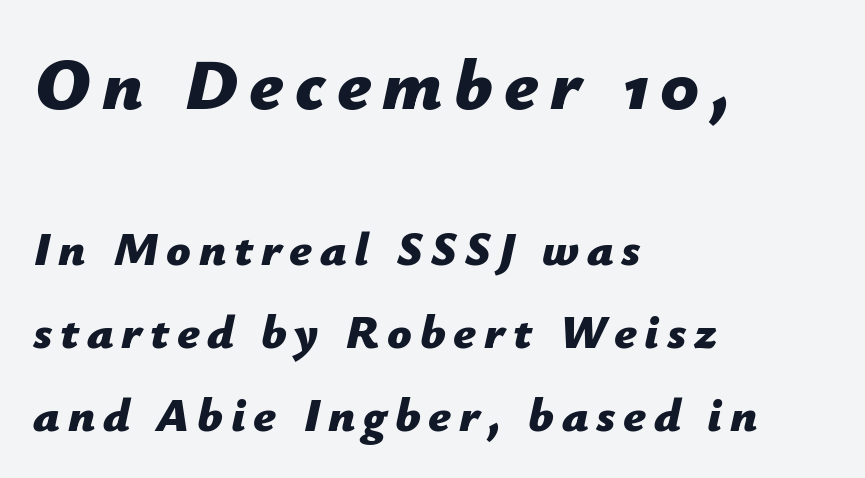
The image shows 72 px bold type, italic (leaning right); set left-aligned, line spacing 1.72x, not underlined; the first (top) block is 1.5x larger; low stroke contrast and a medium x-height.
